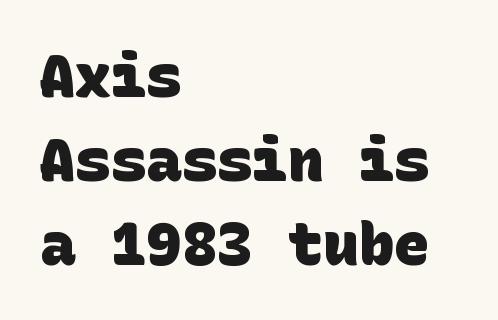
Q: Is the text bold? A: Yes.
Q: Is the typeface a serif or a sans-serif typeface? A: Sans-serif.
Q: Is the text underlined? A: No.
Q: How is the paragraph aligned? A: Left-aligned.
Q: Is the spacing between letters normal or unusually wide? A: Normal.
Q: Is the spacing between lines tight, normal or loose? A: Normal.
Q: Width (condensed, normal, or wide)? A: Normal.
Q: Stroke contrast? A: Low.
Q: x-height? A: Large.
